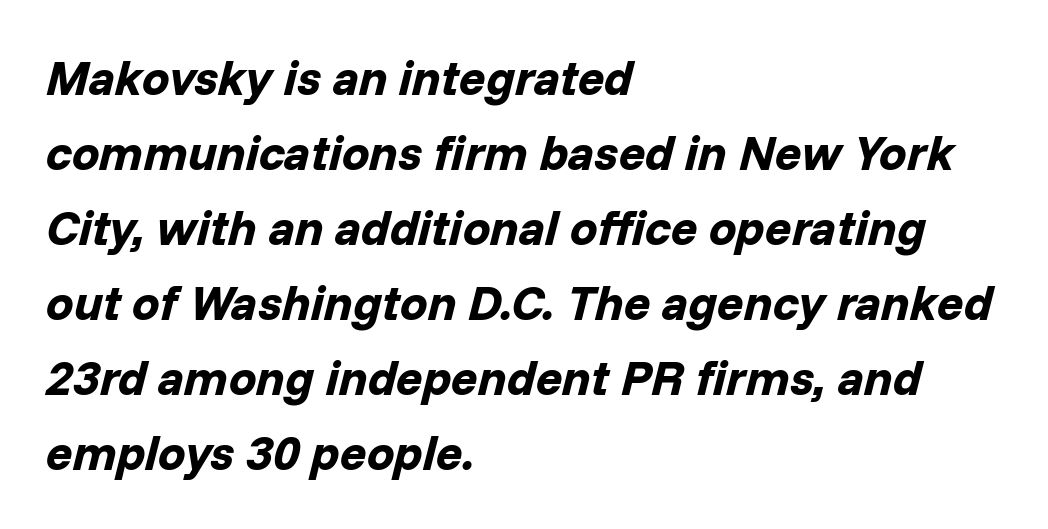
Q: Is the text bold? A: Yes.
Q: Is the text italic (slanted)? A: Yes, it leans right by about 14 degrees.
Q: Is the text underlined? A: No.
Q: How is the paragraph aligned? A: Left-aligned.
Q: Is the spacing between letters normal or unusually wide? A: Normal.
Q: Is the spacing between lines tight, normal or loose? A: Normal.
Q: Width (condensed, normal, or wide)? A: Normal.
Q: Stroke contrast? A: Low.
Q: x-height? A: Medium.
Q: Monospaced? A: No.
